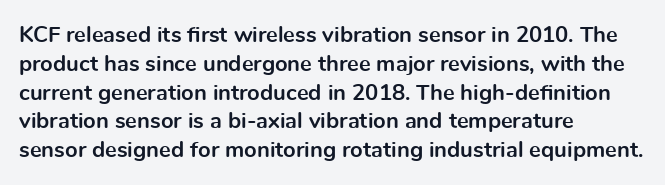
The image shows 22 px bold type, upright; set left-aligned, normal line spacing (1.31x), normal letter spacing, not underlined.
